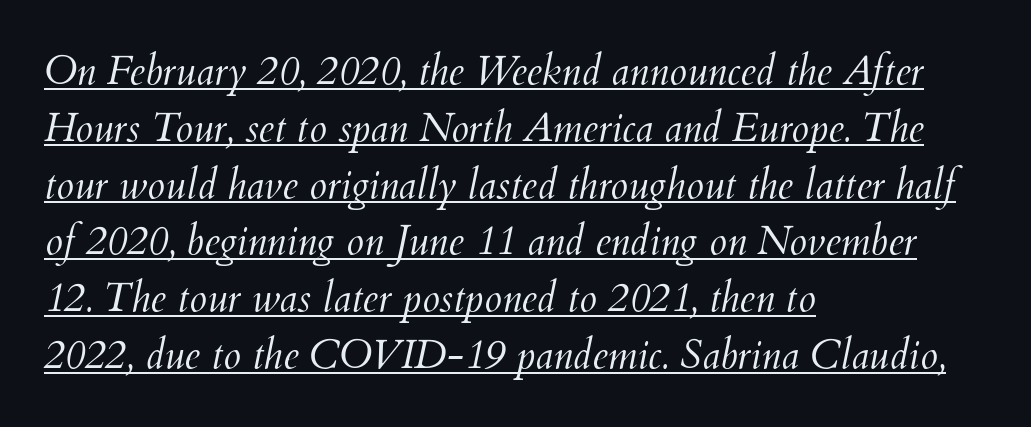
{"italic": "yes", "lean": "right", "slant_degrees": 12, "bold": "no", "weight": "light", "width": "normal", "stroke_contrast": "medium", "x_height": "small", "monospaced": "no", "underline": "yes", "align": "left", "line_spacing": "normal", "line_spacing_ratio": 1.42, "letter_spacing": "normal", "letter_spacing_em": 0.0, "glyph_px": 40}
